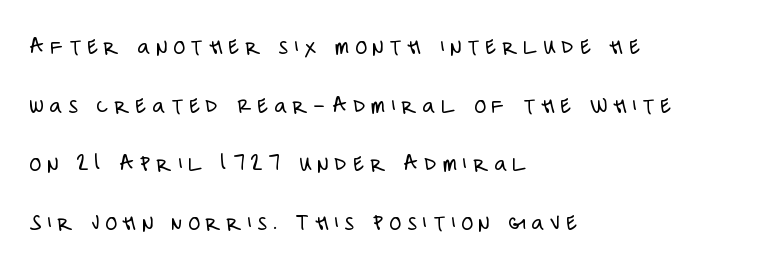
Quick note: interline space is abundant. Short and long lines alike share a common starting point at left. Nothing heavy about these letters — not bold at all. Characters remain perfectly vertical along every line.
